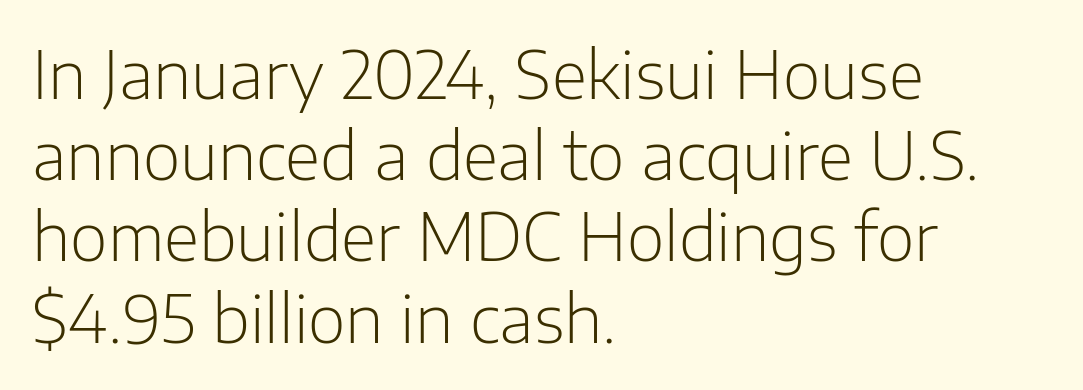
{"serif": "no", "italic": "no", "bold": "no", "weight": "light", "width": "normal", "stroke_contrast": "low", "x_height": "medium", "monospaced": "no", "underline": "no", "align": "left", "line_spacing": "normal", "line_spacing_ratio": 1.25, "letter_spacing": "normal", "letter_spacing_em": 0.0, "glyph_px": 65}
